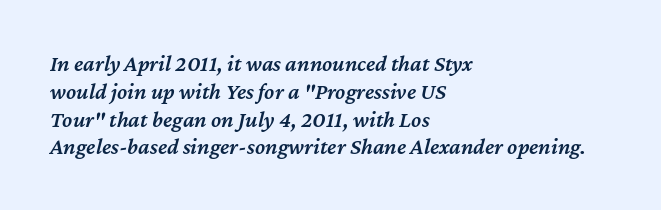
The image shows 23 px text type, italic (leaning right); set left-aligned, line spacing 1.21x, normal letter spacing, not underlined.
